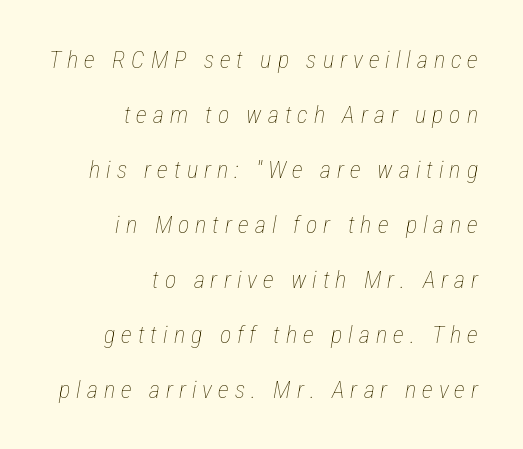
Q: Is the text bold? A: No.
Q: Is the text italic (slanted)? A: Yes, it leans right by about 12 degrees.
Q: Is the text underlined? A: No.
Q: How is the paragraph aligned? A: Right-aligned.
Q: Is the spacing between letters normal or unusually wide? A: Unusually wide.
Q: Is the spacing between lines tight, normal or loose? A: Loose.
